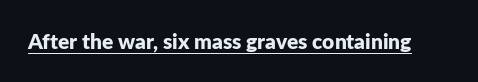
Q: Is the text bold? A: Yes.
Q: Is the text italic (slanted)? A: No, it is upright.
Q: Is the text underlined? A: Yes.
Q: Is the spacing between letters normal or unusually wide? A: Normal.
